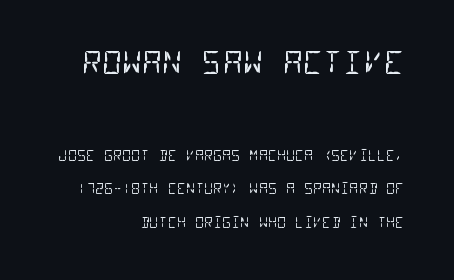
{"serif": "no", "bold": "no", "weight": "regular", "width": "condensed", "stroke_contrast": "low", "x_height": "large", "monospaced": "yes", "underline": "no", "align": "right", "line_spacing": "loose", "line_spacing_ratio": 2.41, "letter_spacing": "normal", "letter_spacing_em": 0.0, "larger_block": "first", "size_ratio": 2.21, "glyph_px": 31}
